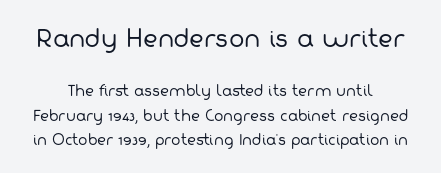
The image shows 23 px text type; set line spacing 1.74x, normal letter spacing, not underlined; the first (top) block is 1.64x larger.
